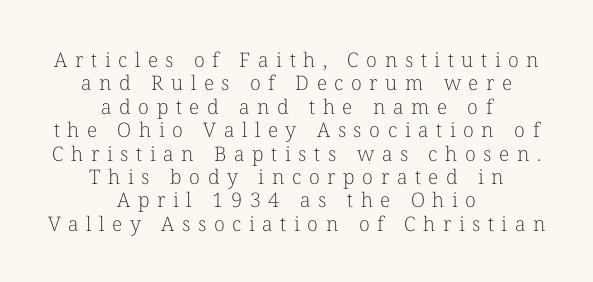
Glyph-to-glyph distance is far greater than everyday printed text. Notice how the passage keeps no hard edge, just a central spine. Beneath every word, the page is bare. The face looks like a standard text weight, possibly lighter.
